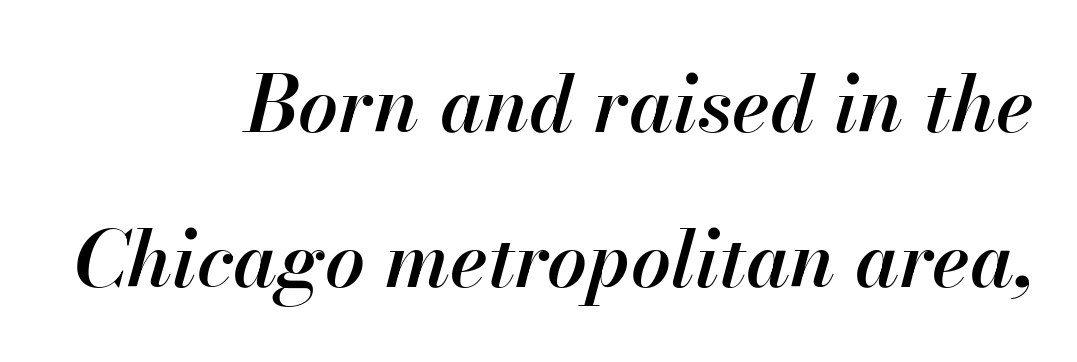
The image shows 79 px semibold type, italic (leaning right); set right-aligned, loose line spacing (1.96x), normal letter spacing, not underlined; high stroke contrast and a small x-height.
